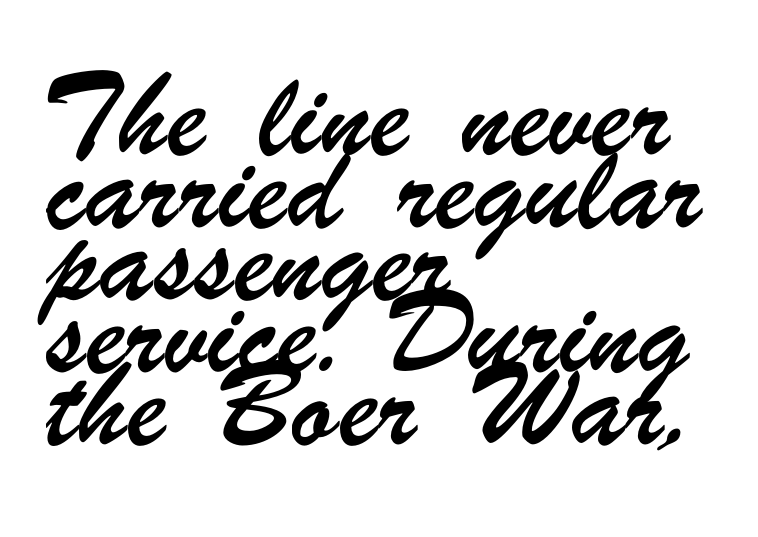
Students, observe: this is what conventionally led text looks like. Horizontal alignment here is leftward, the default for most running prose. The line texture is even and compact thanks to regular tracking. Beneath every word, the page is bare. The characters display no serif detailing; their extremities are plain. This sample has the flowing, uneven cadence of proportional lettering.
